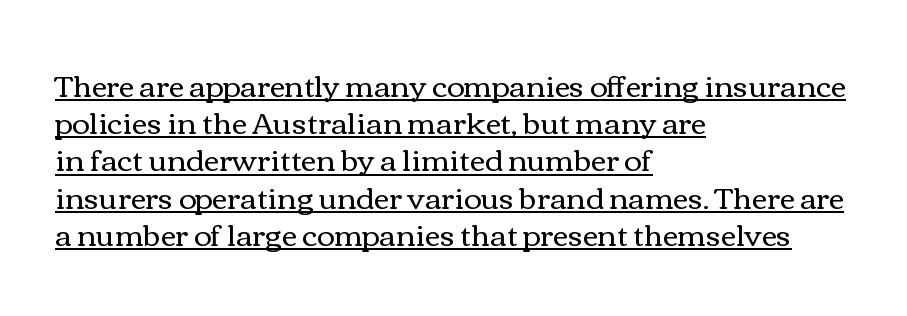
The image shows 30 px regular-weight, wide type, upright; set left-aligned, line spacing 1.24x, normal letter spacing, underlined; medium stroke contrast and a medium x-height.
